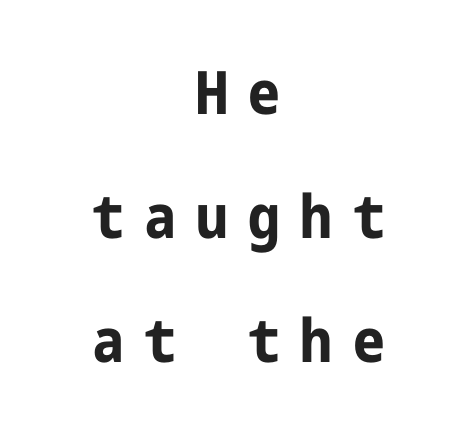
Q: Is the text bold? A: Yes.
Q: Is the text italic (slanted)? A: No, it is upright.
Q: Is the typeface a serif or a sans-serif typeface? A: Sans-serif.
Q: Is the text underlined? A: No.
Q: How is the paragraph aligned? A: Centered.
Q: Is the spacing between letters normal or unusually wide? A: Unusually wide.
Q: Is the spacing between lines tight, normal or loose? A: Loose.
Q: Width (condensed, normal, or wide)? A: Condensed.
Q: Stroke contrast? A: Low.
Q: x-height? A: Medium.
